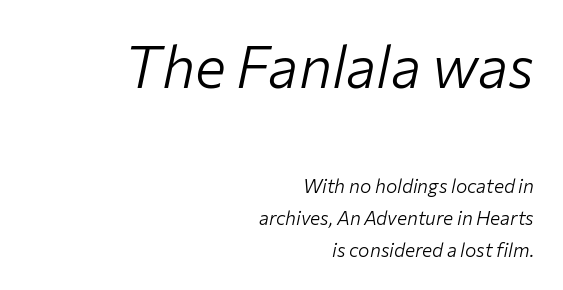
Q: Is the text bold? A: No.
Q: Is the text italic (slanted)? A: Yes, it leans right by about 12 degrees.
Q: Is the text underlined? A: No.
Q: How is the paragraph aligned? A: Right-aligned.
Q: Is the spacing between letters normal or unusually wide? A: Normal.
Q: Is the spacing between lines tight, normal or loose? A: Normal.
Q: Which block of text is set in a larger size, the first (top) or the second (bottom)? A: The first (top) one.
Q: Width (condensed, normal, or wide)? A: Normal.
Q: Stroke contrast? A: Low.
Q: x-height? A: Medium.
Q: Monospaced? A: No.
